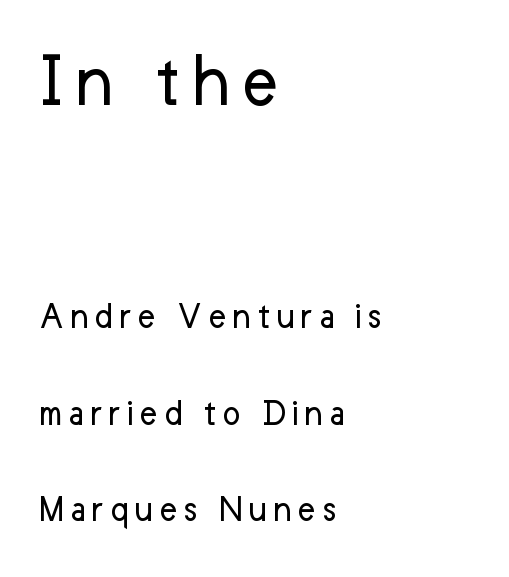
Q: Is the text bold? A: No.
Q: Is the text italic (slanted)? A: No, it is upright.
Q: Is the typeface a serif or a sans-serif typeface? A: Sans-serif.
Q: Is the text underlined? A: No.
Q: How is the paragraph aligned? A: Left-aligned.
Q: Is the spacing between lines tight, normal or loose? A: Loose.
Q: Which block of text is set in a larger size, the first (top) or the second (bottom)? A: The first (top) one.
Q: Width (condensed, normal, or wide)? A: Normal.
Q: Stroke contrast? A: Low.
Q: x-height? A: Medium.
Q: Monospaced? A: No.
